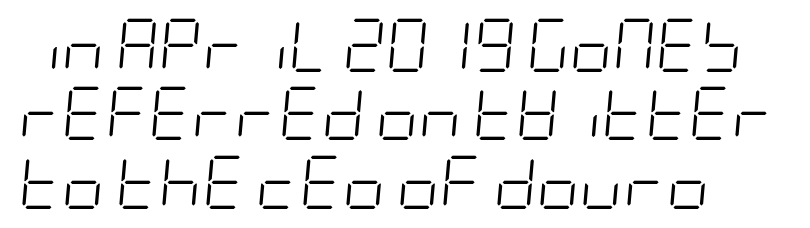
Q: Is the text bold? A: No.
Q: Is the text italic (slanted)? A: Yes, it leans right by about 5 degrees.
Q: Is the text underlined? A: No.
Q: How is the paragraph aligned? A: Left-aligned.
Q: Is the spacing between letters normal or unusually wide? A: Normal.
Q: Is the spacing between lines tight, normal or loose? A: Normal.
Q: Width (condensed, normal, or wide)? A: Condensed.
Q: Stroke contrast? A: Low.
Q: x-height? A: Large.
